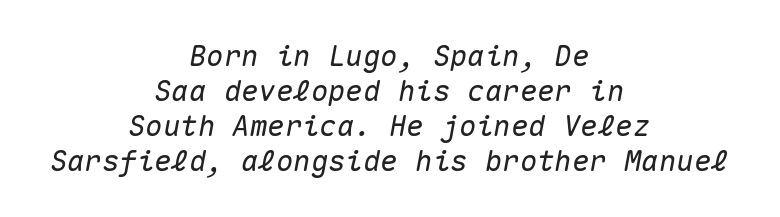
Q: Is the text italic (slanted)? A: Yes, it leans right by about 10 degrees.
Q: Is the text underlined? A: No.
Q: How is the paragraph aligned? A: Centered.
Q: Is the spacing between letters normal or unusually wide? A: Normal.
Q: Width (condensed, normal, or wide)? A: Normal.
Q: Stroke contrast? A: Medium.
Q: x-height? A: Medium.
Q: Monospaced? A: Yes.
